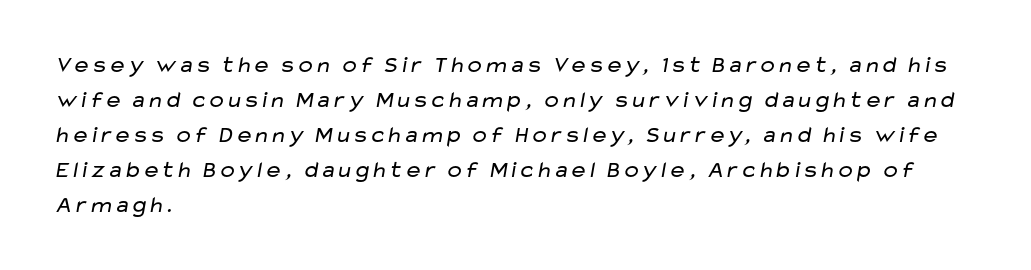
The image shows 23 px text type; set left-aligned, normal line spacing (1.52x), normal letter spacing, not underlined.
